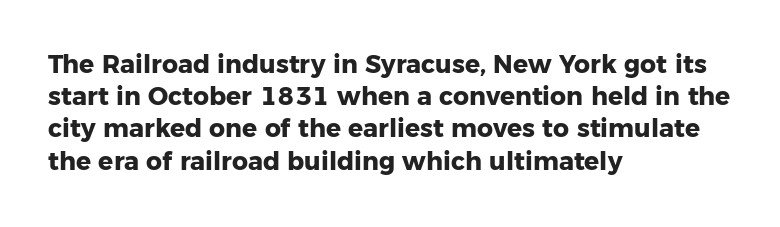
{"italic": "no", "bold": "yes", "underline": "no", "align": "left", "line_spacing": "normal", "line_spacing_ratio": 1.29, "letter_spacing": "normal", "letter_spacing_em": 0.0, "glyph_px": 25}
